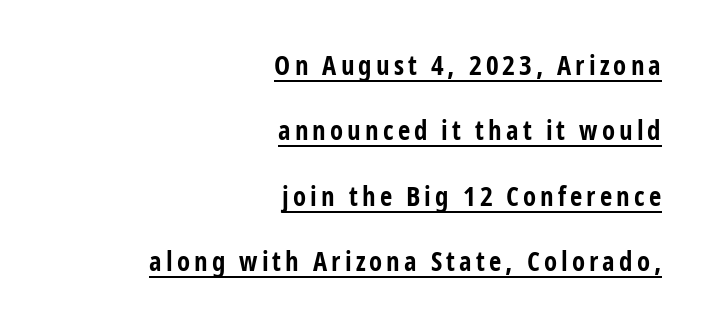
{"italic": "no", "bold": "yes", "underline": "yes", "align": "right", "line_spacing": "loose", "line_spacing_ratio": 2.42, "glyph_px": 27}
